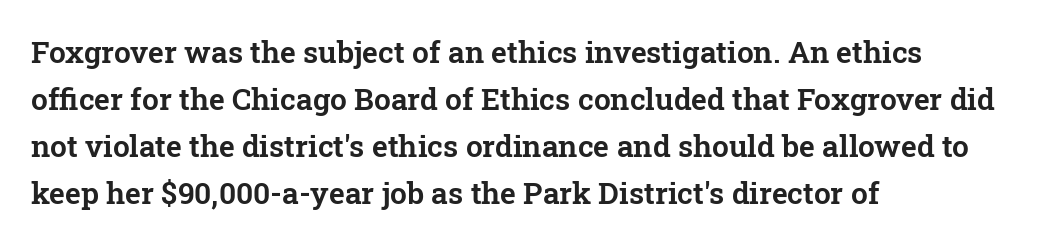
The image shows 30 px serif type, upright; set left-aligned, normal line spacing (1.57x), normal letter spacing, not underlined; low stroke contrast and a medium x-height.
